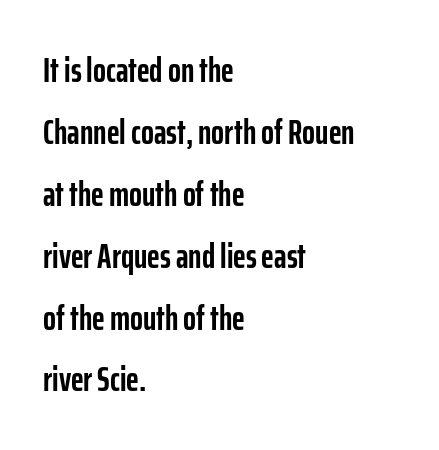
The image shows 34 px semibold, condensed sans-serif type, upright; set left-aligned, line spacing 1.82x, normal letter spacing, not underlined; low stroke contrast and a medium x-height.
